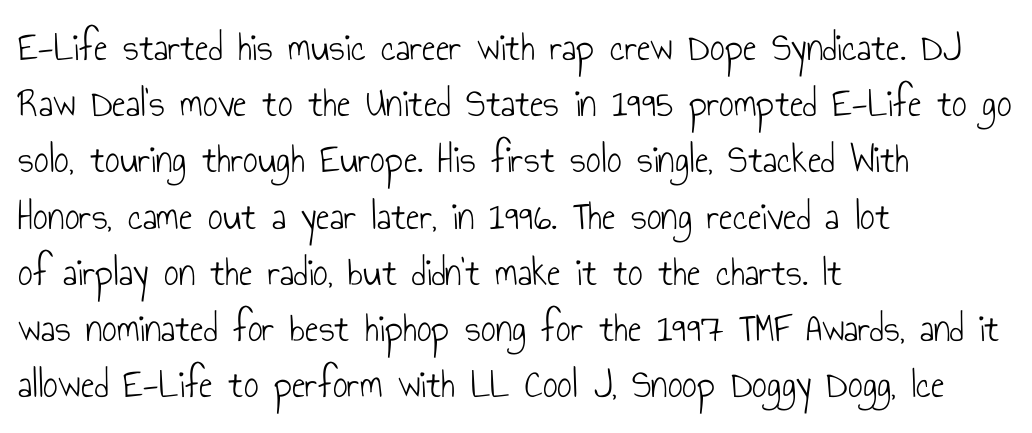
Every character sits straight up, as roman type does. These lines are rendered in a variable-pitch font. The rendering uses a moderate line-height, typical for paragraphs. The line texture is even and compact thanks to regular tracking. Descenders hang freely into open space. The lines in this sample share a left origin and differ only in where they stop.
